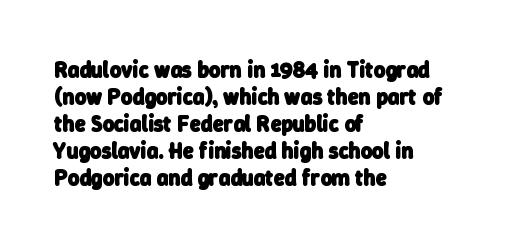
Q: Is the text bold? A: Yes.
Q: Is the text underlined? A: No.
Q: How is the paragraph aligned? A: Left-aligned.
Q: Is the spacing between letters normal or unusually wide? A: Normal.
